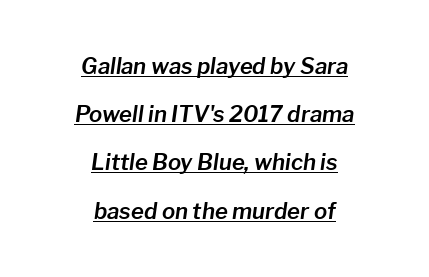
Q: Is the text italic (slanted)? A: Yes, it leans right by about 8 degrees.
Q: Is the text underlined? A: Yes.
Q: How is the paragraph aligned? A: Centered.
Q: Is the spacing between letters normal or unusually wide? A: Normal.
Q: Is the spacing between lines tight, normal or loose? A: Loose.
